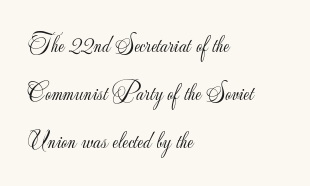
The gaps between neighbouring characters are ordinary and unremarkable. The leading is generous, giving the passage an open texture. On a weight scale, this lands at 450 or below. Underline: absent. Each line starts at the same left margin while the right side varies.
